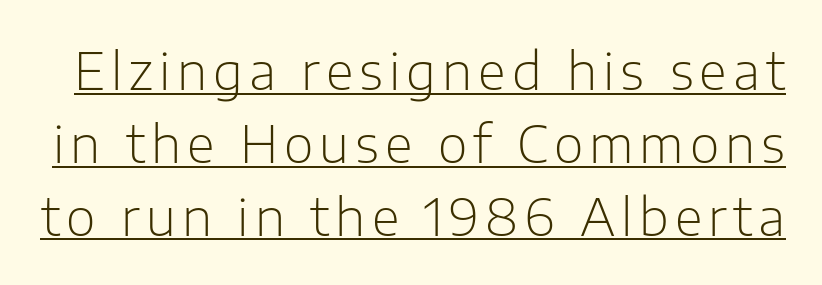
The image shows 51 px light sans-serif type, upright; set normal line spacing (1.43x), underlined; low stroke contrast and a medium x-height.
